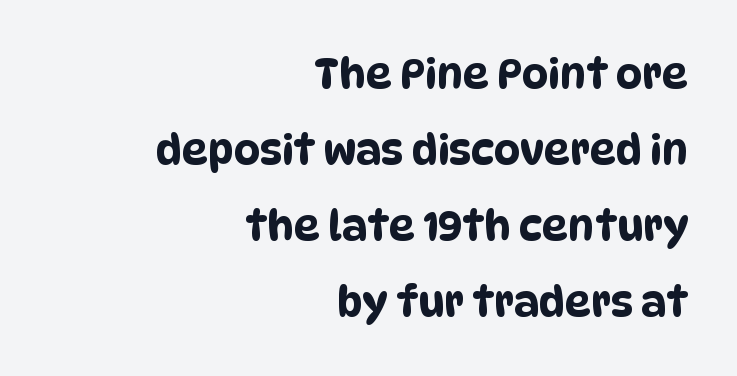
{"serif": "no", "width": "condensed", "stroke_contrast": "low", "x_height": "large", "monospaced": "no", "underline": "no", "align": "right", "line_spacing_ratio": 1.85, "letter_spacing": "normal", "letter_spacing_em": 0.0, "glyph_px": 41}
